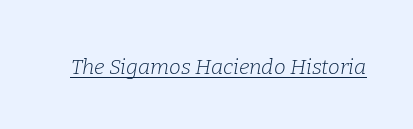
Inter-character spacing is left at the font's built-in metrics. Rendered with sloped, italic letterforms. Vertical stems look standard width or narrower in stroke. You can see a thin bar hugging the bottom of the glyphs.
